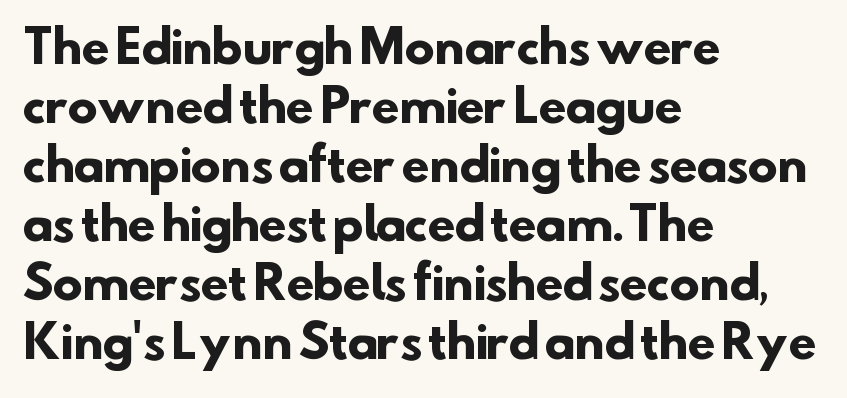
{"serif": "no", "bold": "yes", "weight": "heavy", "width": "normal", "stroke_contrast": "low", "x_height": "small", "monospaced": "no", "underline": "no", "align": "left", "line_spacing": "normal", "line_spacing_ratio": 1.31, "letter_spacing": "normal", "letter_spacing_em": 0.0, "glyph_px": 45}
